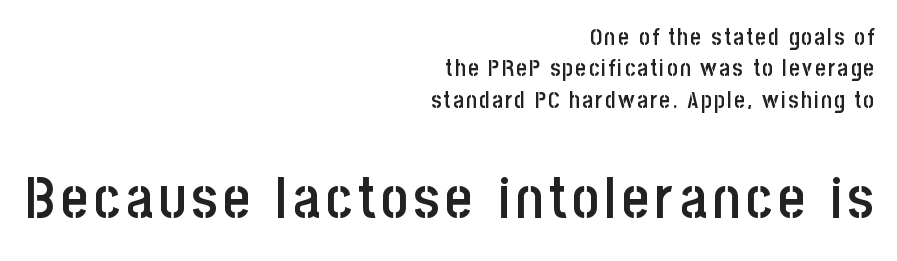
Q: Is the text bold? A: Semi-bold.
Q: Is the text italic (slanted)? A: No, it is upright.
Q: Is the typeface a serif or a sans-serif typeface? A: Sans-serif.
Q: Is the text underlined? A: No.
Q: How is the paragraph aligned? A: Right-aligned.
Q: Is the spacing between lines tight, normal or loose? A: Normal.
Q: Which block of text is set in a larger size, the first (top) or the second (bottom)? A: The second (bottom) one.
Q: Width (condensed, normal, or wide)? A: Condensed.
Q: Stroke contrast? A: Low.
Q: x-height? A: Large.
Q: Monospaced? A: No.
